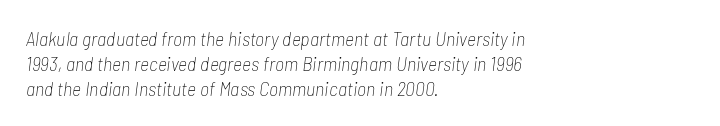
Q: Is the text bold? A: No.
Q: Is the text italic (slanted)? A: Yes, it leans right by about 7 degrees.
Q: Is the text underlined? A: No.
Q: How is the paragraph aligned? A: Left-aligned.
Q: Is the spacing between letters normal or unusually wide? A: Normal.
Q: Is the spacing between lines tight, normal or loose? A: Normal.
